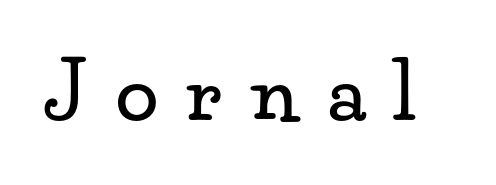
Q: Is the text italic (slanted)? A: No, it is upright.
Q: Is the typeface a serif or a sans-serif typeface? A: Serif.
Q: Is the text underlined? A: No.
Q: Is the spacing between letters normal or unusually wide? A: Unusually wide.
Q: Width (condensed, normal, or wide)? A: Wide.
Q: Stroke contrast? A: Low.
Q: x-height? A: Small.
Q: Monospaced? A: No.
